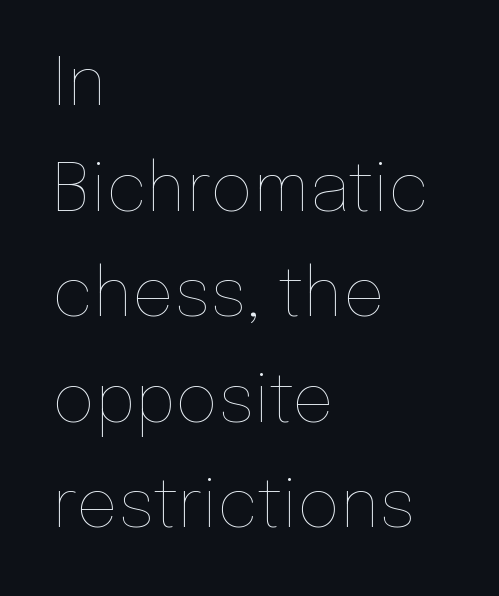
Q: Is the text bold? A: No.
Q: Is the text italic (slanted)? A: No, it is upright.
Q: Is the text underlined? A: No.
Q: How is the paragraph aligned? A: Left-aligned.
Q: Is the spacing between letters normal or unusually wide? A: Normal.
Q: Is the spacing between lines tight, normal or loose? A: Normal.
Q: Width (condensed, normal, or wide)? A: Normal.
Q: Stroke contrast? A: Low.
Q: x-height? A: Medium.
Q: Monospaced? A: No.
